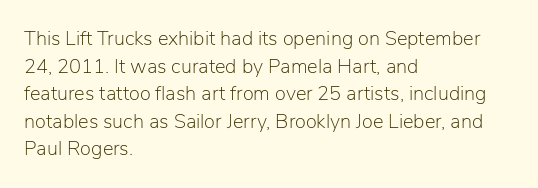
Q: Is the text bold? A: No.
Q: Is the text italic (slanted)? A: No, it is upright.
Q: Is the text underlined? A: No.
Q: How is the paragraph aligned? A: Left-aligned.
Q: Is the spacing between letters normal or unusually wide? A: Normal.
Q: Is the spacing between lines tight, normal or loose? A: Normal.
